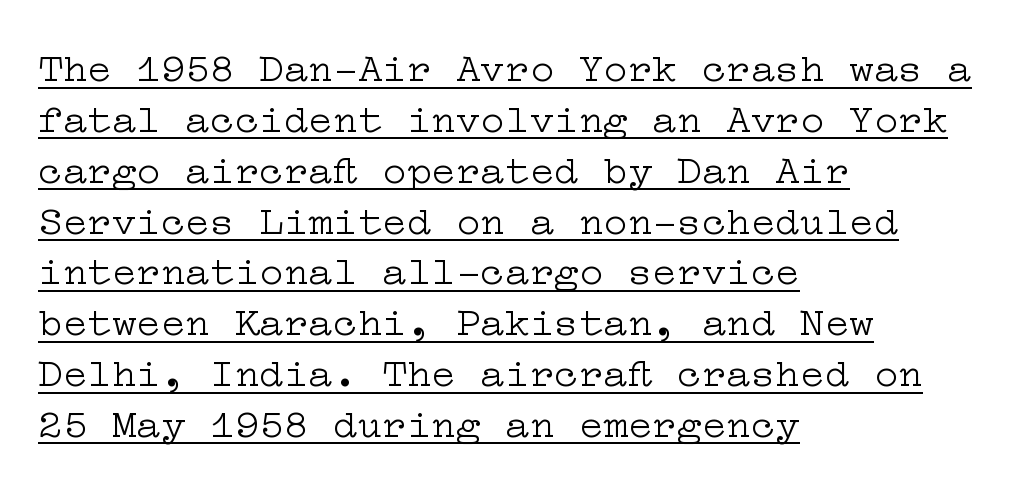
How are the letters spaced? Ordinarily, with no added tracking. The rendering shows small feet on the letterforms — a serif design. If you drew a line through each stem, it would be perfectly vertical. Is the type heavy? It reads as light-to-regular instead. Alignment: flush left.
